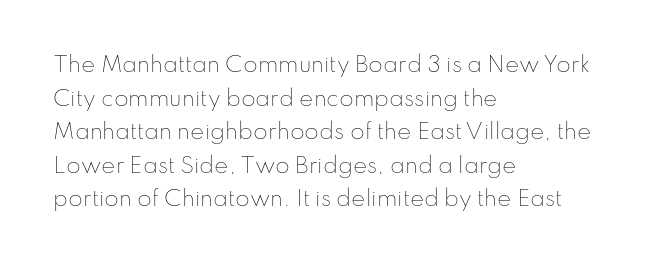
{"italic": "no", "bold": "no", "underline": "no", "align": "left", "line_spacing": "normal", "line_spacing_ratio": 1.6, "letter_spacing": "normal", "letter_spacing_em": 0.0, "glyph_px": 21}
